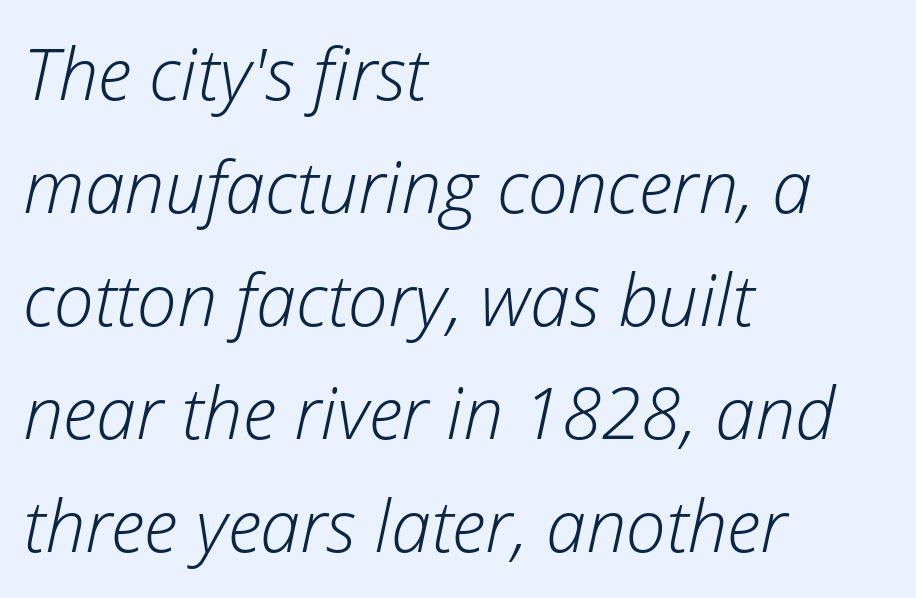
The letters look calm and open, with moderate or lighter stems. If you drew a line through each stem, it would be angled. Nobody drew a line under any word here. The type is set solid horizontally, with unmodified tracking.
